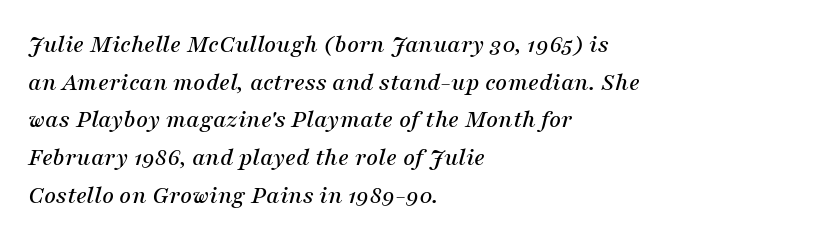
{"italic": "yes", "lean": "right", "slant_degrees": 16, "underline": "no", "align": "left", "line_spacing": "normal", "line_spacing_ratio": 1.45, "letter_spacing": "normal", "letter_spacing_em": 0.0, "glyph_px": 26}
